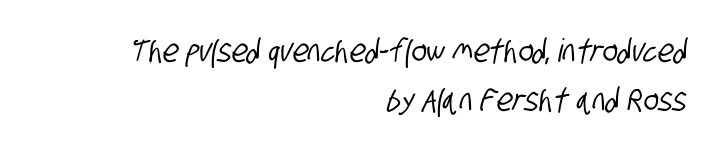
Q: Is the typeface a serif or a sans-serif typeface? A: Sans-serif.
Q: Is the text underlined? A: No.
Q: How is the paragraph aligned? A: Right-aligned.
Q: Is the spacing between letters normal or unusually wide? A: Normal.
Q: Is the spacing between lines tight, normal or loose? A: Normal.
Q: Width (condensed, normal, or wide)? A: Condensed.
Q: Stroke contrast? A: Low.
Q: x-height? A: Large.
Q: Monospaced? A: No.
